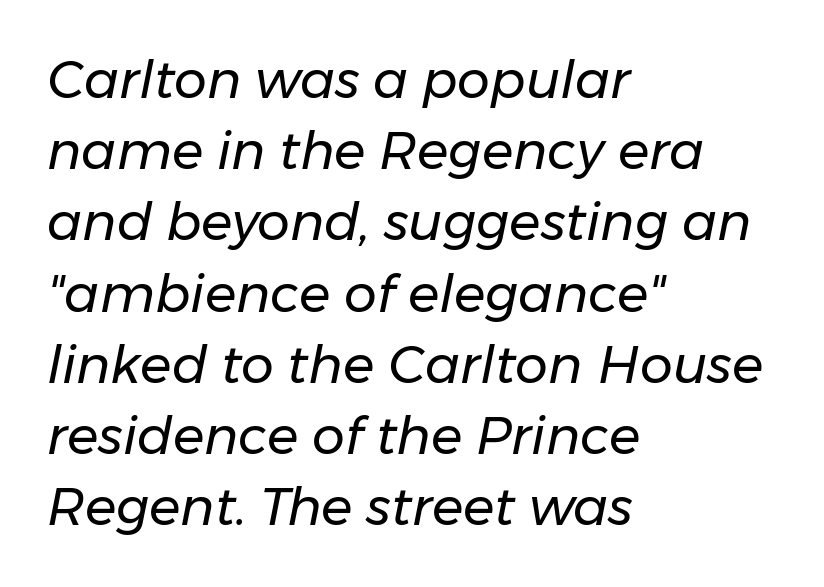
{"italic": "yes", "lean": "right", "slant_degrees": 11, "bold": "no", "weight": "regular", "width": "normal", "stroke_contrast": "low", "x_height": "medium", "monospaced": "no", "underline": "no", "align": "left", "line_spacing": "normal", "line_spacing_ratio": 1.37, "letter_spacing": "normal", "letter_spacing_em": 0.0, "glyph_px": 52}
